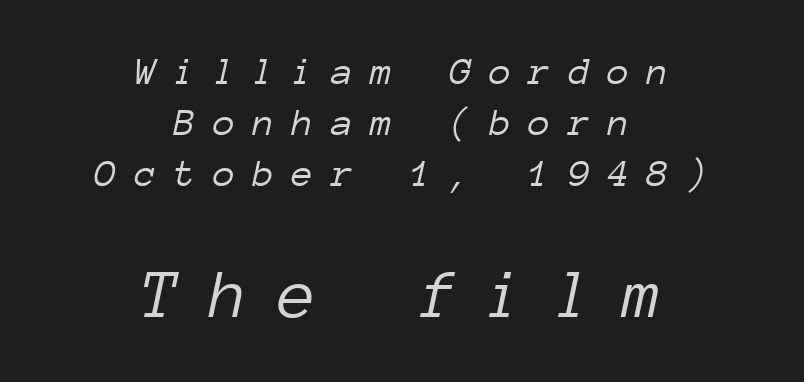
Q: Is the text bold? A: No.
Q: Is the text italic (slanted)? A: Yes, it leans right by about 12 degrees.
Q: Is the text underlined? A: No.
Q: How is the paragraph aligned? A: Centered.
Q: Is the spacing between letters normal or unusually wide? A: Unusually wide.
Q: Is the spacing between lines tight, normal or loose? A: Normal.
Q: Which block of text is set in a larger size, the first (top) or the second (bottom)? A: The second (bottom) one.
Q: Width (condensed, normal, or wide)? A: Normal.
Q: Stroke contrast? A: Low.
Q: x-height? A: Medium.
Q: Monospaced? A: Yes.
